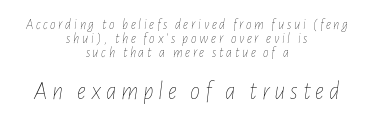
Q: Is the text bold? A: No.
Q: Is the text italic (slanted)? A: Yes, it leans right by about 7 degrees.
Q: Is the text underlined? A: No.
Q: How is the paragraph aligned? A: Centered.
Q: Is the spacing between lines tight, normal or loose? A: Tight.
Q: Which block of text is set in a larger size, the first (top) or the second (bottom)? A: The second (bottom) one.
